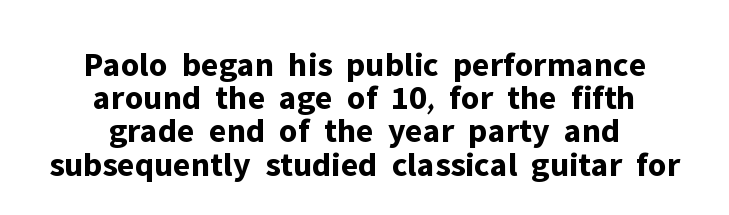
Each row of text sits above clean, open space. Horizontal bands of white between lines are thin slivers. Heavy-handed strokes throughout: this text is bold. Note the varied advance widths — an 'i' is clearly narrower than an 'm'.
